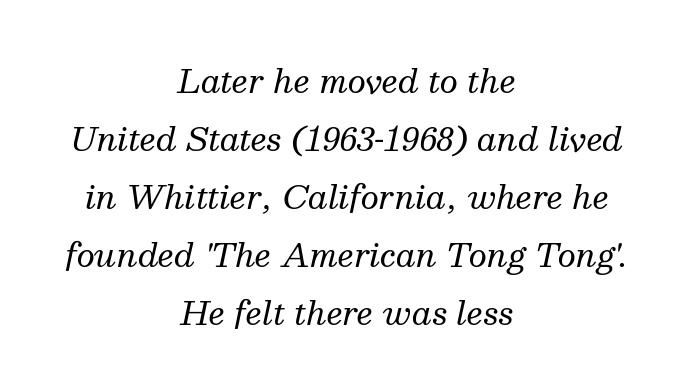
{"serif": "yes", "italic": "yes", "lean": "right", "slant_degrees": 13, "bold": "no", "weight": "regular", "width": "normal", "stroke_contrast": "medium", "x_height": "medium", "monospaced": "no", "underline": "no", "align": "center", "line_spacing_ratio": 1.81, "letter_spacing": "normal", "letter_spacing_em": 0.0, "glyph_px": 32}
